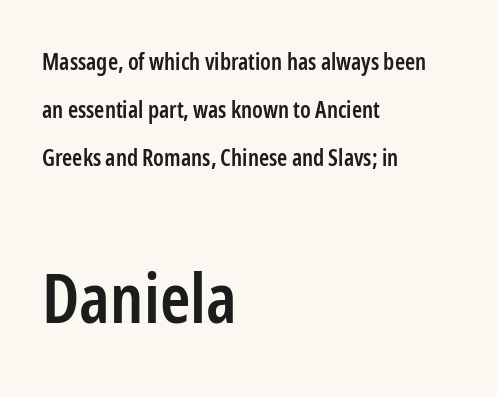
The image shows 69 px semibold, condensed sans-serif type, upright; set left-aligned, loose line spacing (2.08x), normal letter spacing, not underlined; the second (bottom) block is 3.0x larger; low stroke contrast and a medium x-height.
